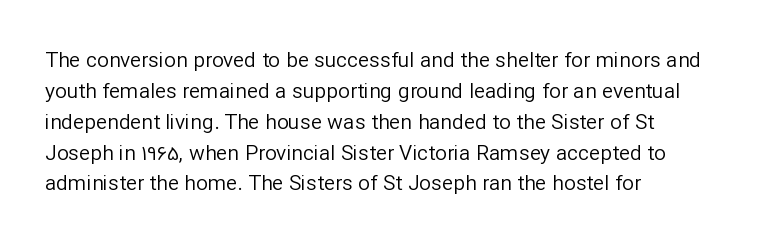
The image shows 21 px text type, upright; set left-aligned, normal line spacing (1.47x), normal letter spacing, not underlined.
